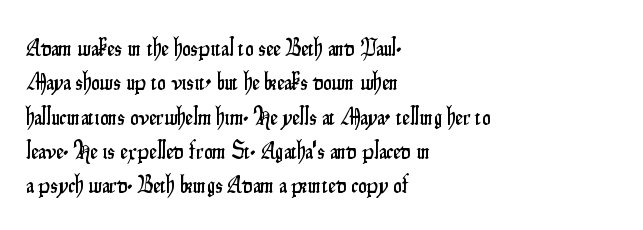
The rows are spaced the way most documents space them. Italic: no, the glyphs are upright roman. Reading down the block, your eye returns to a fixed left position each line. The words here are not underlined. Nothing unusual about the tracking: characters are spaced as the font intends.
